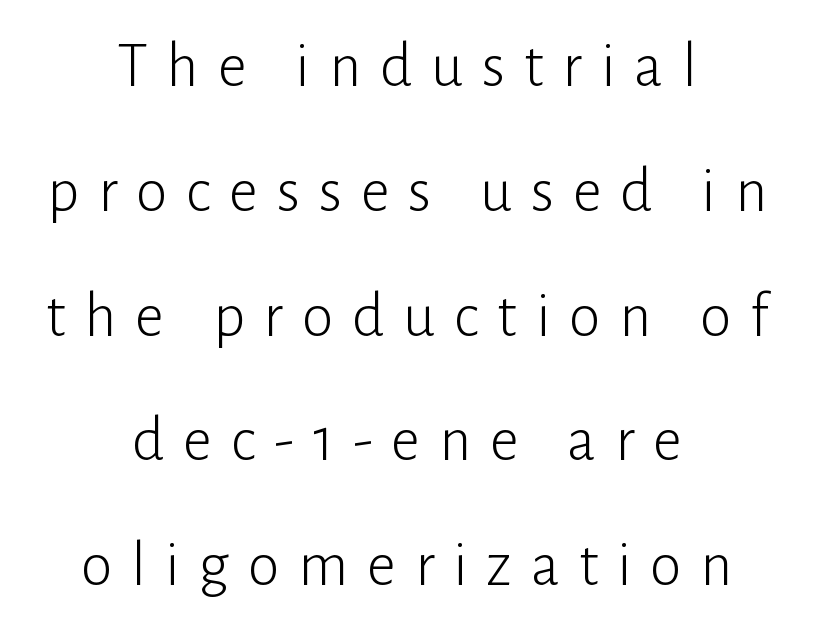
The image shows 64 px light sans-serif type, upright; set centered, loose line spacing (1.95x), unusually wide letter spacing (+0.29 em), not underlined; low stroke contrast and a medium x-height.
